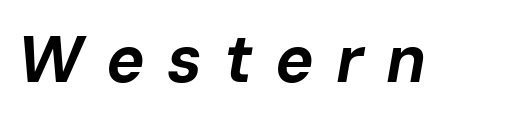
{"italic": "yes", "lean": "right", "slant_degrees": 10, "bold": "yes", "weight": "bold", "width": "normal", "stroke_contrast": "low", "x_height": "medium", "monospaced": "no", "underline": "no", "letter_spacing": "wide", "letter_spacing_em": 0.34, "glyph_px": 65}
